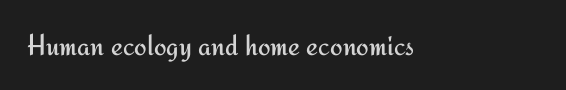
Q: Is the text bold? A: No.
Q: Is the text italic (slanted)? A: No, it is upright.
Q: Is the typeface a serif or a sans-serif typeface? A: Sans-serif.
Q: Is the text underlined? A: No.
Q: Is the spacing between letters normal or unusually wide? A: Normal.
Q: Width (condensed, normal, or wide)? A: Normal.
Q: Stroke contrast? A: Medium.
Q: x-height? A: Small.
Q: Monospaced? A: No.
